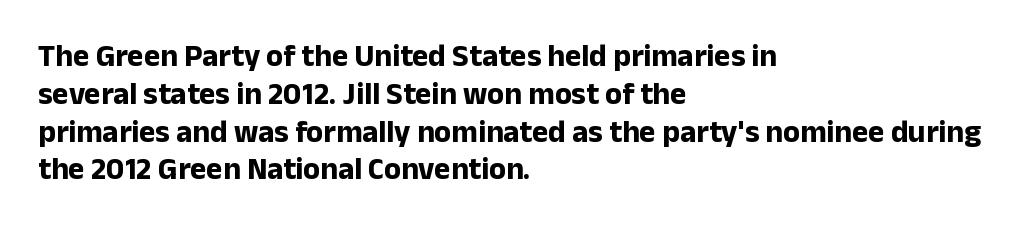
The image shows 31 px bold sans-serif type, upright; set left-aligned, line spacing 1.22x, normal letter spacing, not underlined; low stroke contrast and a medium x-height.
